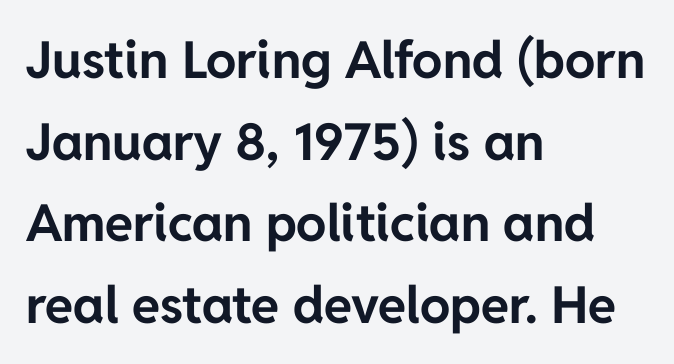
The image shows 51 px bold sans-serif type, upright; set left-aligned, normal line spacing (1.6x), normal letter spacing, not underlined; low stroke contrast and a medium x-height.
